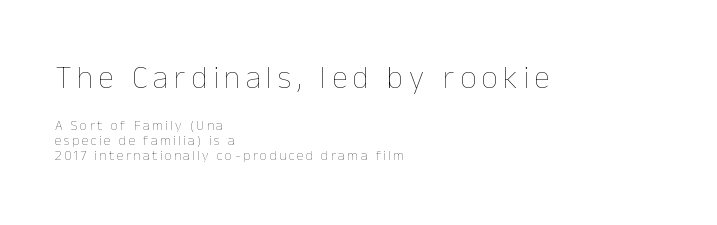
The image shows 32 px thin type, upright; set left-aligned, tight line spacing (1.07x), not underlined; the first (top) block is 2.29x larger; low stroke contrast and a medium x-height.
